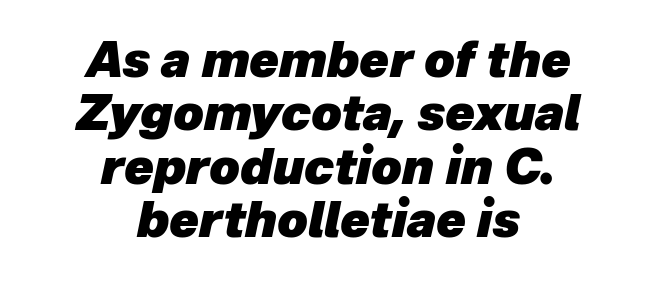
The image shows 48 px heavy type, italic (leaning right); set centered, tight line spacing (1.11x), normal letter spacing, not underlined; low stroke contrast and a medium x-height.
